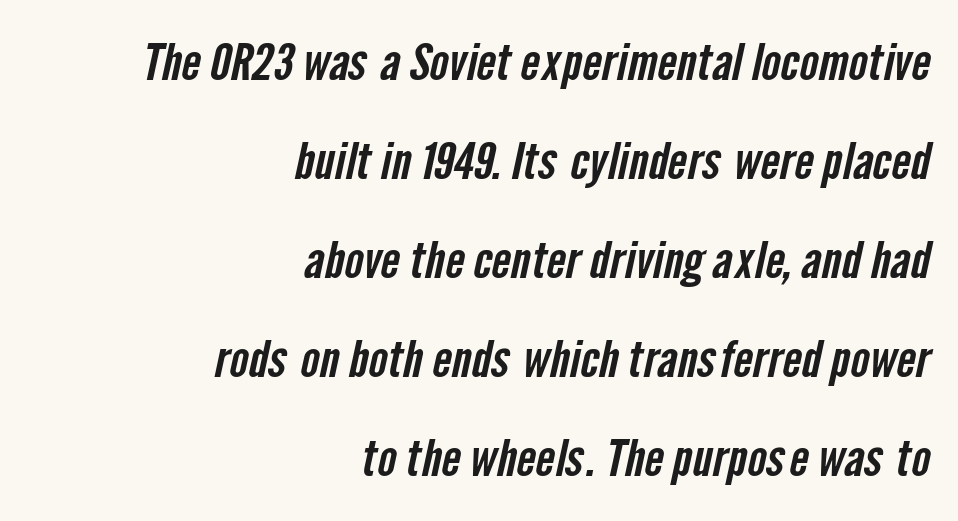
The image shows 51 px condensed sans-serif type; set right-aligned, loose line spacing (1.94x), normal letter spacing, not underlined; low stroke contrast and a medium x-height.
